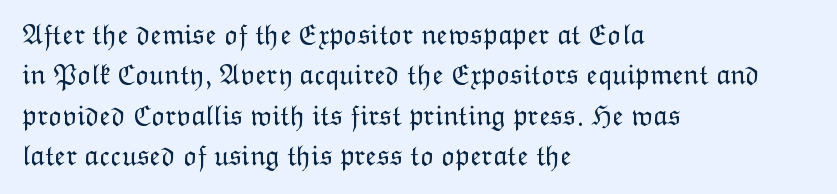
Check the space under the baseline: it is left empty. Rendered with straight, roman letterforms. You could call the tracking neutral — neither tight nor loose. Visually the block forms a straight wall on the left and a jagged coastline on the right. Unbolded letterforms with no extra heft.
